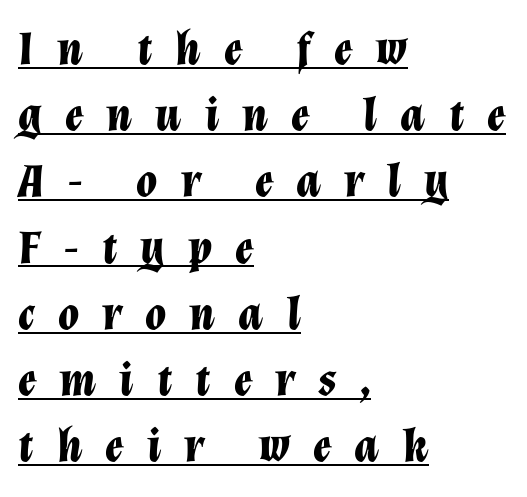
{"italic": "yes", "lean": "right", "slant_degrees": 12, "bold": "yes", "weight": "bold", "width": "normal", "stroke_contrast": "low", "x_height": "medium", "monospaced": "no", "underline": "yes", "align": "left", "line_spacing": "normal", "line_spacing_ratio": 1.38, "letter_spacing": "wide", "letter_spacing_em": 0.48, "glyph_px": 48}
